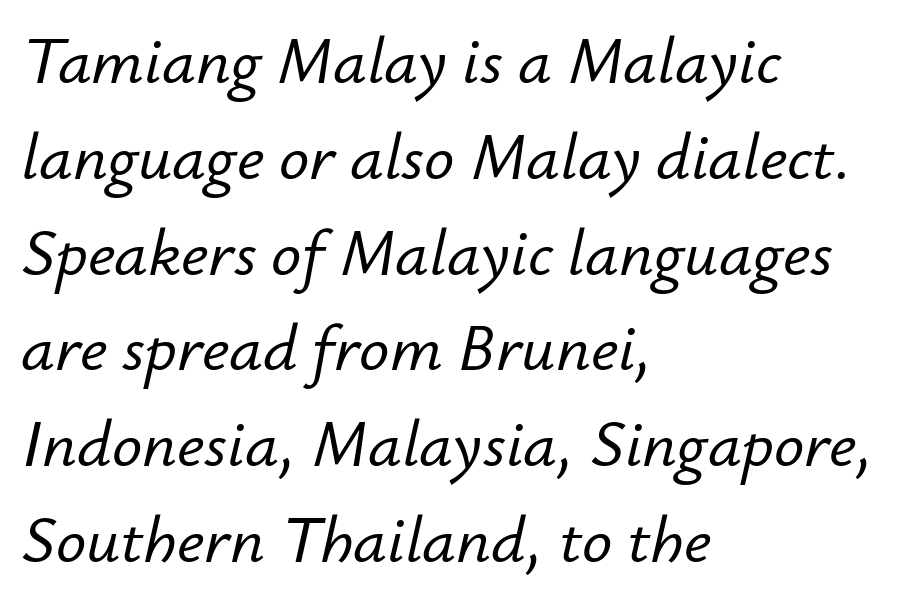
Q: Is the text italic (slanted)? A: Yes, it leans right by about 12 degrees.
Q: Is the text underlined? A: No.
Q: How is the paragraph aligned? A: Left-aligned.
Q: Is the spacing between letters normal or unusually wide? A: Normal.
Q: Is the spacing between lines tight, normal or loose? A: Normal.
Q: Width (condensed, normal, or wide)? A: Normal.
Q: Stroke contrast? A: Low.
Q: x-height? A: Small.
Q: Monospaced? A: No.
